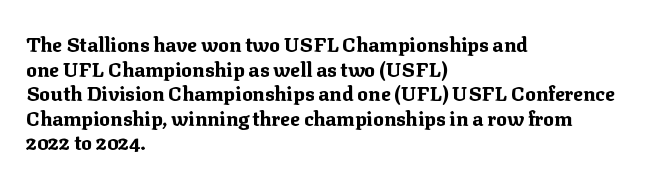
Q: Is the text bold? A: Yes.
Q: Is the text italic (slanted)? A: No, it is upright.
Q: Is the text underlined? A: No.
Q: How is the paragraph aligned? A: Left-aligned.
Q: Is the spacing between letters normal or unusually wide? A: Normal.
